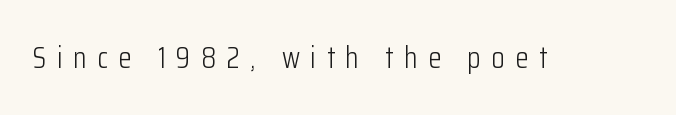
Just letters on the line, the space beneath them empty. The type is letterspaced generously, with wide tracking. Vertical stems look standard width or narrower in stroke. Does the lettering tilt? It doesn't — this is upright. Think of a printed novel: that variable character pitch is what you see here. Each letter's strokes conclude bluntly, with no projecting serifs.
